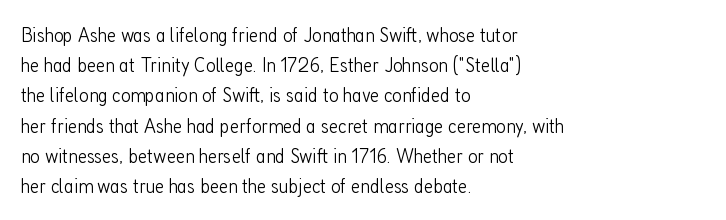
Q: Is the text bold? A: No.
Q: Is the text italic (slanted)? A: No, it is upright.
Q: Is the text underlined? A: No.
Q: How is the paragraph aligned? A: Left-aligned.
Q: Is the spacing between letters normal or unusually wide? A: Normal.
Q: Is the spacing between lines tight, normal or loose? A: Normal.
